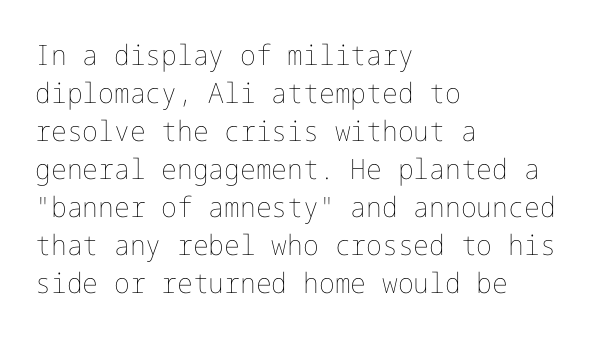
{"italic": "no", "bold": "no", "weight": "thin", "width": "normal", "stroke_contrast": "low", "x_height": "medium", "underline": "no", "align": "left", "line_spacing": "normal", "line_spacing_ratio": 1.36, "letter_spacing": "normal", "letter_spacing_em": 0.0, "glyph_px": 28}
